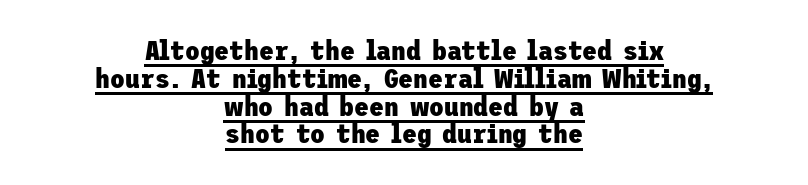
If you measured baseline to baseline, you'd find a short distance. The gaps between neighbouring characters are ordinary and unremarkable. In designer terms, the underline attribute is active on this setting. Which margin do the lines hug? Neither — every line sits in the middle. Caption: bold face, heavy strokes. Is there any slant? The stems are plumb.
